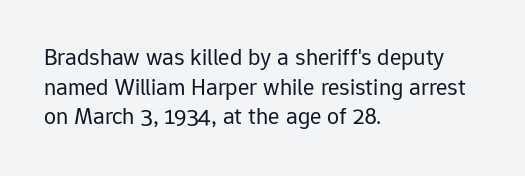
Q: Is the text bold? A: No.
Q: Is the text italic (slanted)? A: No, it is upright.
Q: Is the text underlined? A: No.
Q: How is the paragraph aligned? A: Left-aligned.
Q: Is the spacing between letters normal or unusually wide? A: Normal.
